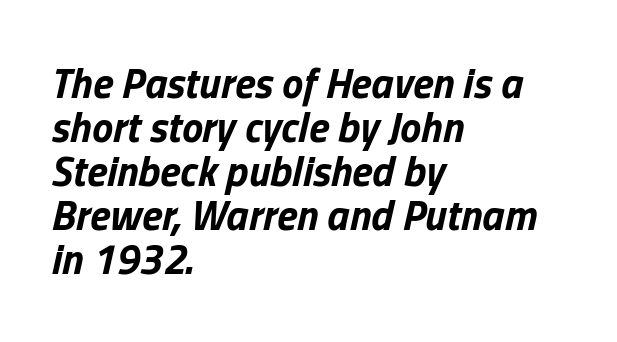
Strokes here are thick enough to call this a true bold. A bare baseline throughout the passage. Character widths vary here, with narrow letters taking less room than wide ones. You could call the tracking neutral — neither tight nor loose. Each new line begins almost immediately beneath the previous one.
